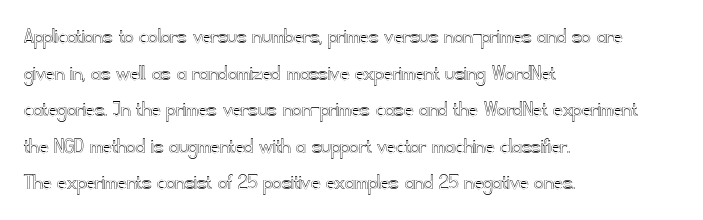
Rendered with straight, roman letterforms. Notice how the passage keeps a crisp vertical edge on the left only. A typesetter would call this leading conventional body-copy spacing. Is the letter spacing exaggerated? No — it looks like the ordinary default.
